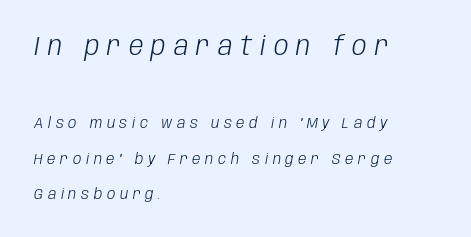
{"italic": "yes", "lean": "right", "slant_degrees": 10, "bold": "no", "underline": "no", "align": "left", "line_spacing": "loose", "line_spacing_ratio": 2.36, "letter_spacing": "wide", "letter_spacing_em": 0.31, "larger_block": "first", "size_ratio": 1.73, "glyph_px": 26}
